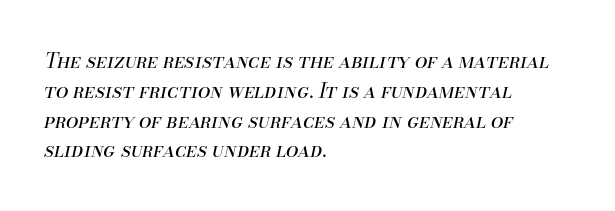
The image shows 20 px text type, italic (leaning right); set left-aligned, normal line spacing (1.49x), normal letter spacing, not underlined.
